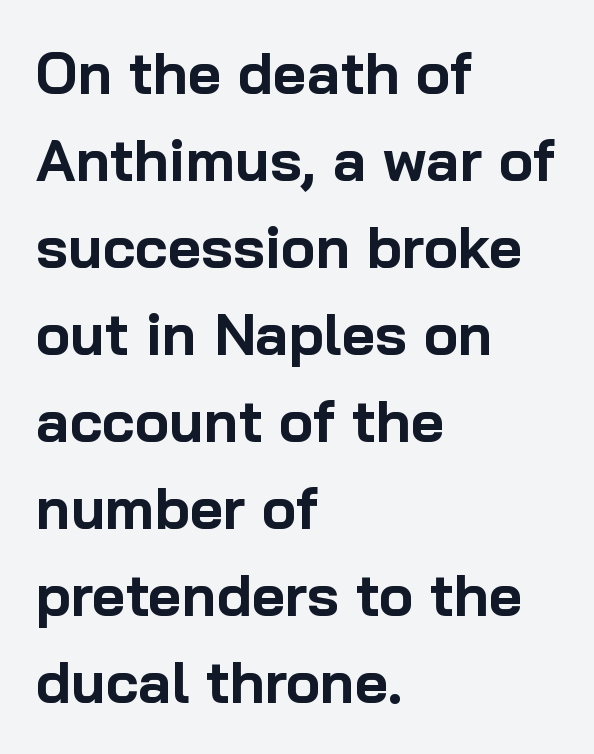
{"serif": "no", "italic": "no", "bold": "yes", "weight": "bold", "width": "normal", "stroke_contrast": "low", "x_height": "medium", "monospaced": "no", "underline": "no", "align": "left", "line_spacing": "normal", "line_spacing_ratio": 1.5, "letter_spacing": "normal", "letter_spacing_em": 0.0, "glyph_px": 58}
